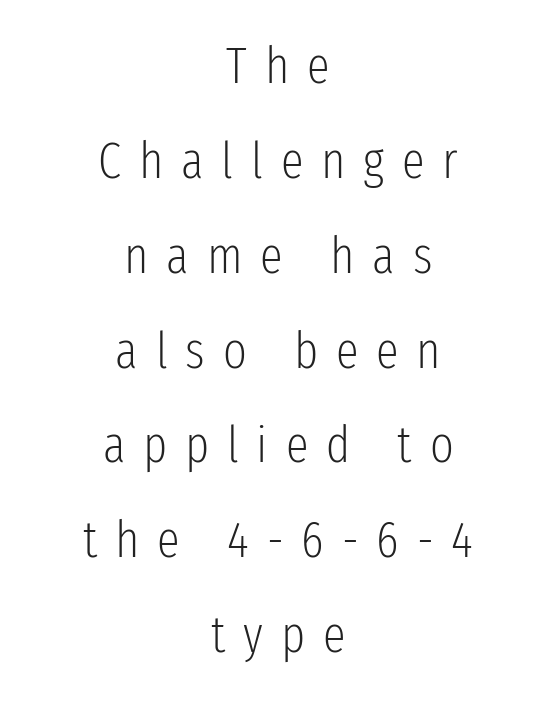
{"serif": "no", "italic": "no", "bold": "no", "weight": "light", "width": "condensed", "stroke_contrast": "low", "x_height": "medium", "monospaced": "no", "underline": "no", "align": "center", "line_spacing_ratio": 1.86, "letter_spacing": "wide", "letter_spacing_em": 0.35, "glyph_px": 51}
